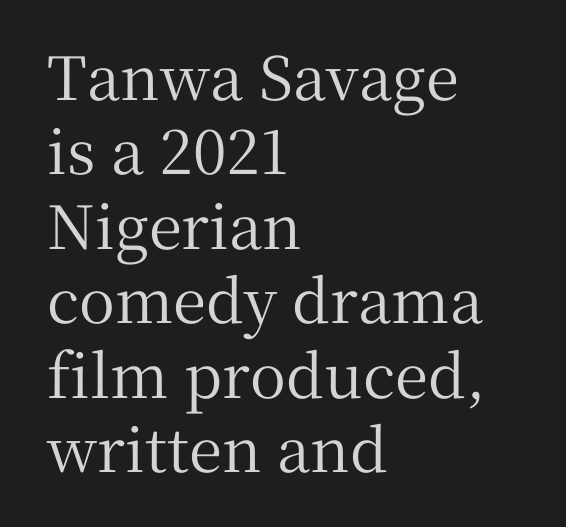
The image shows 60 px serif type, upright; set left-aligned, line spacing 1.24x, normal letter spacing, not underlined; medium stroke contrast and a medium x-height.
